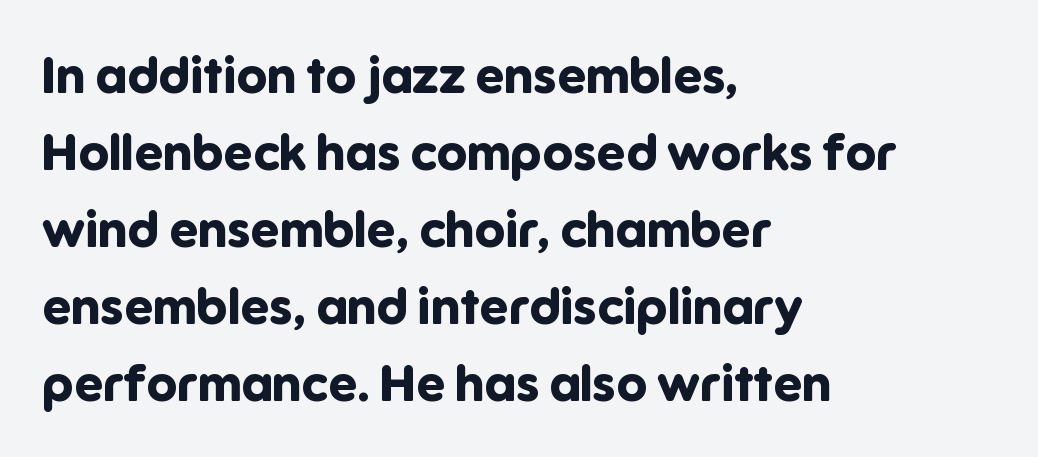
Q: Is the text bold? A: Yes.
Q: Is the text italic (slanted)? A: No, it is upright.
Q: Is the typeface a serif or a sans-serif typeface? A: Sans-serif.
Q: Is the text underlined? A: No.
Q: How is the paragraph aligned? A: Left-aligned.
Q: Is the spacing between letters normal or unusually wide? A: Normal.
Q: Is the spacing between lines tight, normal or loose? A: Normal.
Q: Width (condensed, normal, or wide)? A: Normal.
Q: Stroke contrast? A: Low.
Q: x-height? A: Medium.
Q: Monospaced? A: No.
